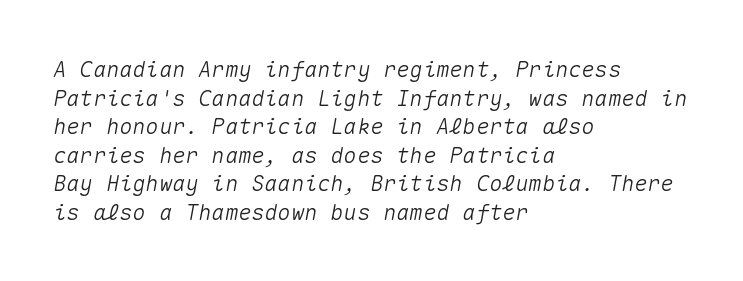
Horizontal bands of white between lines are of average thickness. The paragraph has a hard left edge and a soft right edge. Each word holds together tightly as a unit, with standard inter-letter gaps. Each row of text sits above clean, open space. When letters slant like this, we call the style italic.
